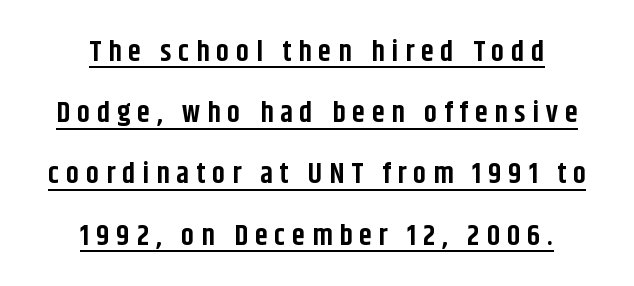
Posture: upright roman. Inter-character spacing is expanded well beyond the font's built-in metrics. Glance below the letters and you will spot a drawn line. Stroke terminals: plain, sans-serif.
